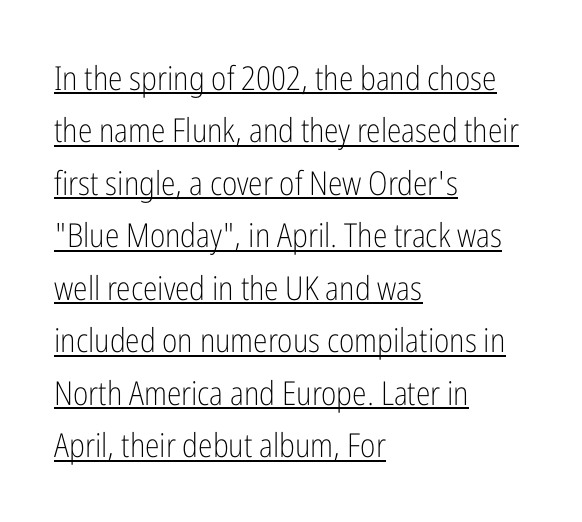
{"serif": "no", "italic": "no", "bold": "no", "weight": "light", "width": "condensed", "stroke_contrast": "low", "x_height": "medium", "monospaced": "no", "underline": "yes", "align": "left", "line_spacing": "normal", "line_spacing_ratio": 1.59, "letter_spacing": "normal", "letter_spacing_em": 0.0, "glyph_px": 33}
